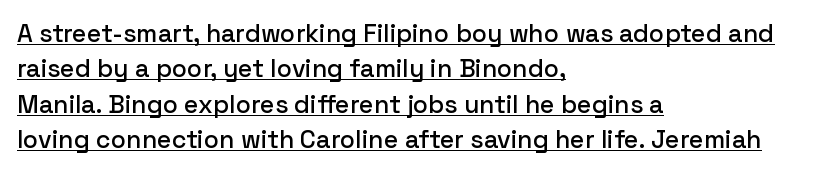
The glyphs are accompanied by a horizontal stroke just below them. Honestly, the letter spacing is just normal — you wouldn't notice it. If you drew a ruler down the left edge, every line would touch it. Posture: upright roman. Line spacing here is normal.
